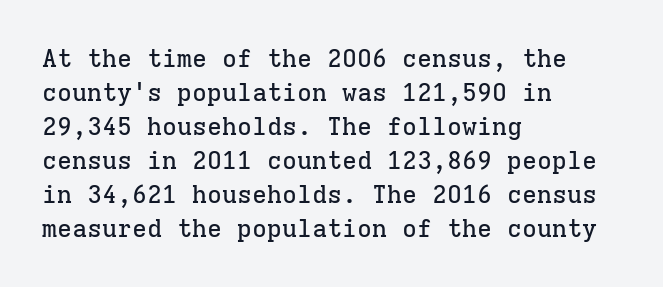
These lines were composed using upright roman letters. Line beginnings align vertically; line endings do not. Quick note: underline off. Nobody touched the tracking dial on this one. Leading matches the norm, producing a regular column.
